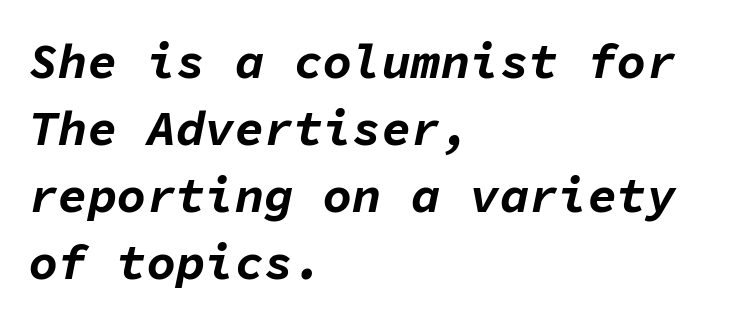
Q: Is the text bold? A: Yes.
Q: Is the text italic (slanted)? A: Yes, it leans right by about 11 degrees.
Q: Is the text underlined? A: No.
Q: How is the paragraph aligned? A: Left-aligned.
Q: Is the spacing between letters normal or unusually wide? A: Normal.
Q: Is the spacing between lines tight, normal or loose? A: Normal.
Q: Width (condensed, normal, or wide)? A: Normal.
Q: Stroke contrast? A: Low.
Q: x-height? A: Medium.
Q: Monospaced? A: Yes.
